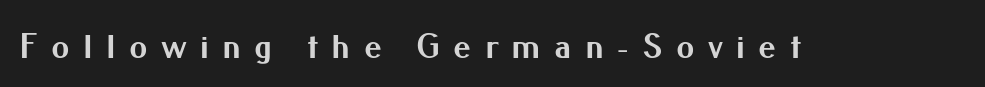
{"serif": "no", "italic": "no", "bold": "yes", "weight": "bold", "width": "normal", "stroke_contrast": "medium", "x_height": "small", "monospaced": "no", "underline": "no", "letter_spacing": "wide", "letter_spacing_em": 0.37, "glyph_px": 36}
